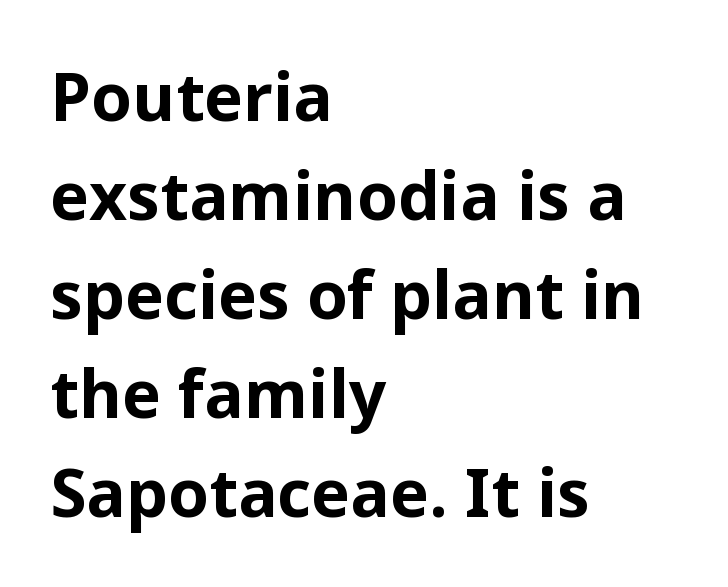
Q: Is the text bold? A: Yes.
Q: Is the text italic (slanted)? A: No, it is upright.
Q: Is the typeface a serif or a sans-serif typeface? A: Sans-serif.
Q: Is the text underlined? A: No.
Q: How is the paragraph aligned? A: Left-aligned.
Q: Is the spacing between letters normal or unusually wide? A: Normal.
Q: Is the spacing between lines tight, normal or loose? A: Normal.
Q: Width (condensed, normal, or wide)? A: Normal.
Q: Stroke contrast? A: Low.
Q: x-height? A: Medium.
Q: Monospaced? A: No.
